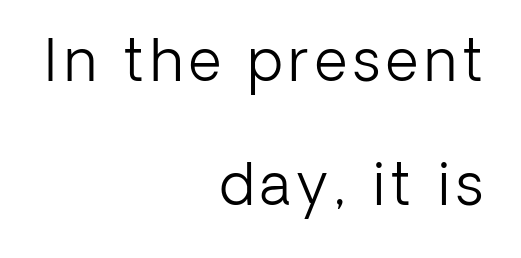
The image shows 57 px light sans-serif type, upright; set right-aligned, loose line spacing (2.17x), not underlined; low stroke contrast and a medium x-height.
